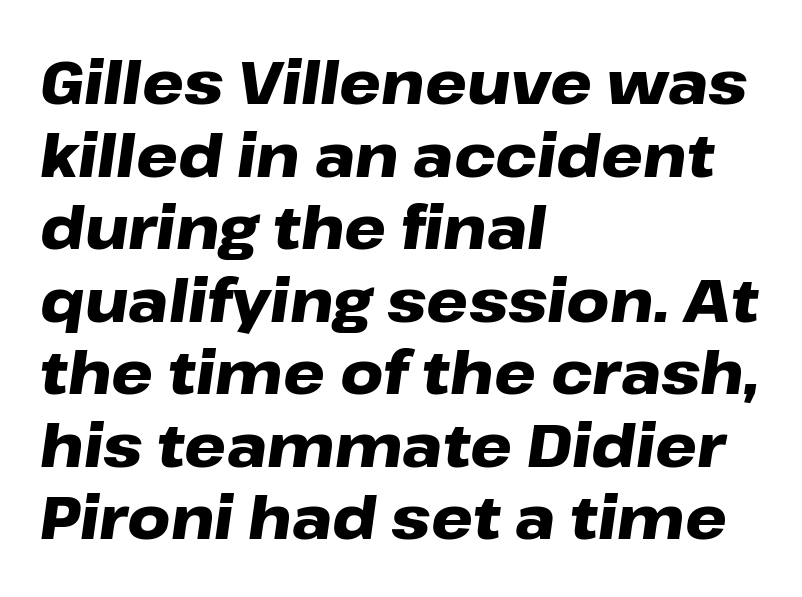
The image shows 59 px heavy, wide type, italic (leaning right); set left-aligned, line spacing 1.23x, normal letter spacing, not underlined; low stroke contrast and a medium x-height.
